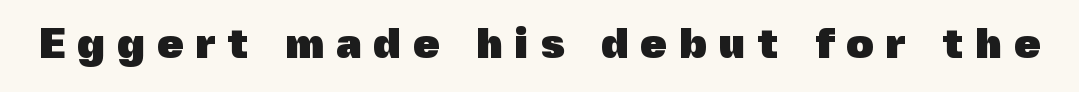
This sample has the flowing, uneven cadence of proportional lettering. These lines carry a lot of weight — the face is fully bold. Compared with typical body copy, the letter spacing here is much looser. These lines were composed using upright roman letters. The baseline area is clear. This sample uses a sans-serif face.
